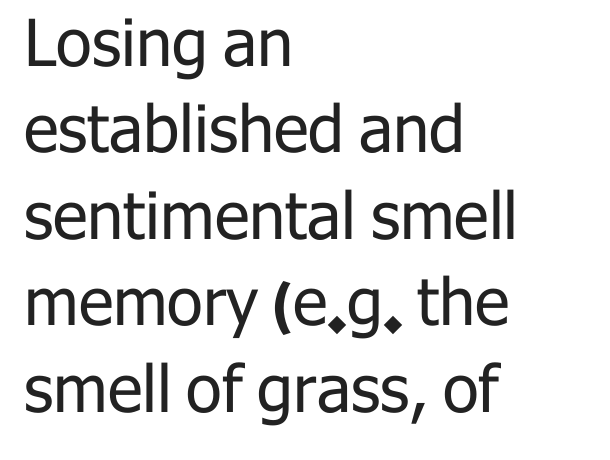
The image shows 65 px regular-weight sans-serif type, upright; set left-aligned, normal line spacing (1.33x), normal letter spacing, not underlined; low stroke contrast and a medium x-height.
